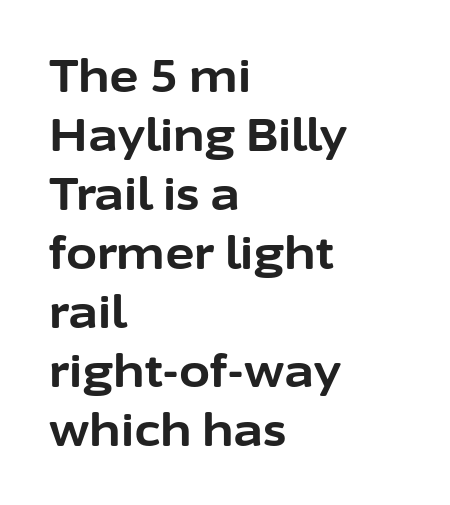
The image shows 45 px bold sans-serif type, upright; set left-aligned, normal line spacing (1.31x), normal letter spacing, not underlined; low stroke contrast and a medium x-height.
